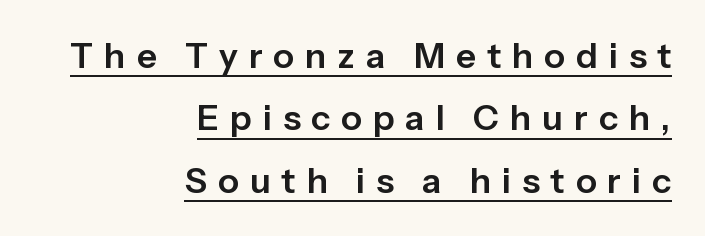
In terms of posture, this sample is upright. Varying glyph widths throughout — classic text-font behaviour. Substantial extra tracking has been applied to these lines. A sans-serif font was chosen for this passage.
